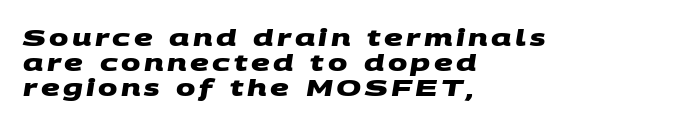
The gap between lines stays unmarked. The letters are bold, with thick, heavy strokes. These lines huddle together more closely than default settings would place them. Does the copy run flush right? No — it runs flush left.
